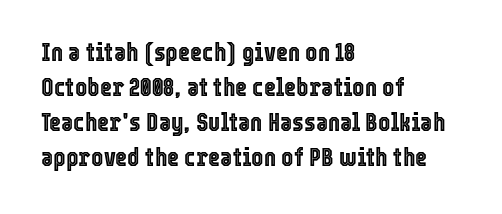
{"italic": "no", "underline": "no", "align": "left", "line_spacing": "normal", "line_spacing_ratio": 1.35, "letter_spacing": "normal", "letter_spacing_em": 0.0, "glyph_px": 26}
